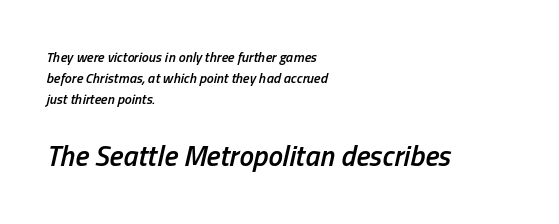
Q: Is the text bold? A: Semi-bold.
Q: Is the text italic (slanted)? A: Yes, it leans right by about 13 degrees.
Q: Is the text underlined? A: No.
Q: How is the paragraph aligned? A: Left-aligned.
Q: Is the spacing between letters normal or unusually wide? A: Normal.
Q: Is the spacing between lines tight, normal or loose? A: Normal.
Q: Which block of text is set in a larger size, the first (top) or the second (bottom)? A: The second (bottom) one.
Q: Width (condensed, normal, or wide)? A: Condensed.
Q: Stroke contrast? A: Low.
Q: x-height? A: Medium.
Q: Monospaced? A: No.
